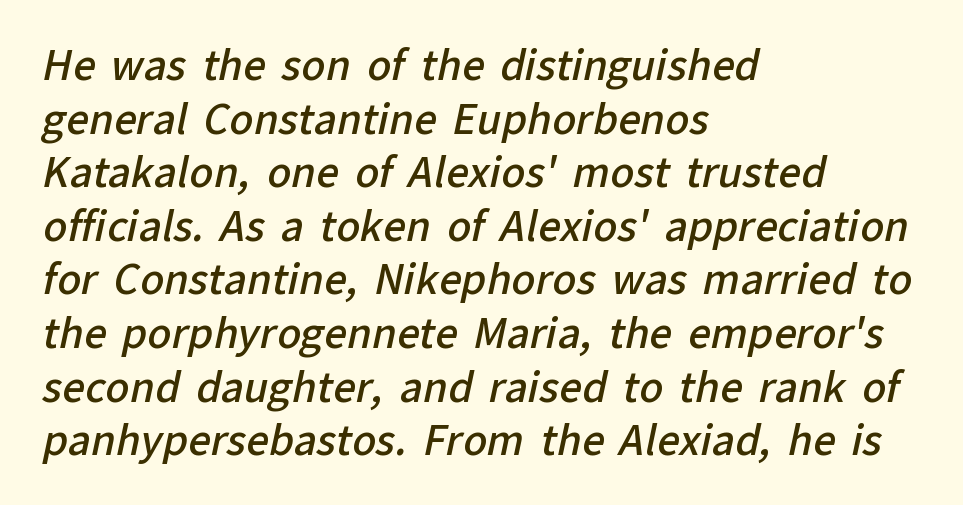
Q: Is the text bold? A: Semi-bold.
Q: Is the typeface a serif or a sans-serif typeface? A: Sans-serif.
Q: Is the text underlined? A: No.
Q: How is the paragraph aligned? A: Left-aligned.
Q: Is the spacing between letters normal or unusually wide? A: Normal.
Q: Is the spacing between lines tight, normal or loose? A: Normal.
Q: Width (condensed, normal, or wide)? A: Normal.
Q: Stroke contrast? A: Low.
Q: x-height? A: Medium.
Q: Monospaced? A: No.
